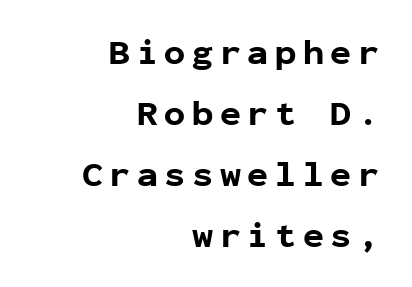
If you drew a line through each stem, it would be perfectly vertical. Compared with a flush-left layout, this one pins lines to the opposite, right side. The specimen omits any rule beneath the text block's lines. The letters march in equal steps, a hallmark of fixed-pitch type. Letterform terminals end flat and unadorned throughout the passage.
